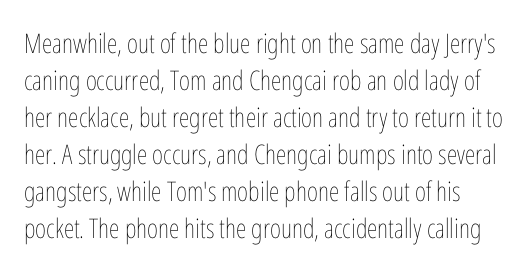
The image shows 27 px text type, upright; set normal line spacing (1.37x), normal letter spacing, not underlined.
